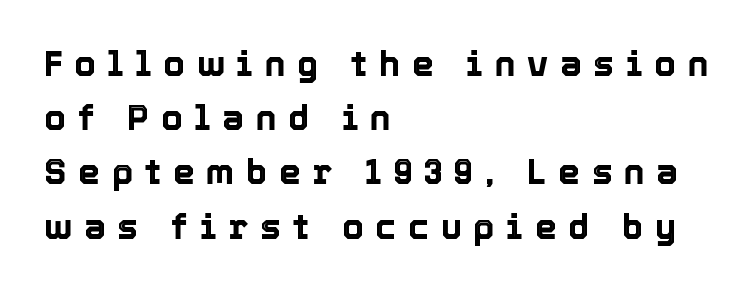
Q: Is the text italic (slanted)? A: No, it is upright.
Q: Is the text underlined? A: No.
Q: How is the paragraph aligned? A: Left-aligned.
Q: Is the spacing between letters normal or unusually wide? A: Unusually wide.
Q: Is the spacing between lines tight, normal or loose? A: Normal.
Q: Width (condensed, normal, or wide)? A: Normal.
Q: x-height? A: Medium.
Q: Monospaced? A: No.
